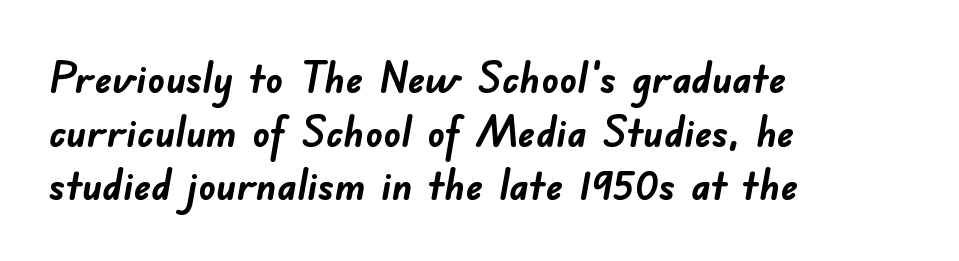
Q: Is the text bold? A: Yes.
Q: Is the typeface a serif or a sans-serif typeface? A: Sans-serif.
Q: Is the text underlined? A: No.
Q: How is the paragraph aligned? A: Left-aligned.
Q: Is the spacing between letters normal or unusually wide? A: Normal.
Q: Is the spacing between lines tight, normal or loose? A: Normal.
Q: Width (condensed, normal, or wide)? A: Normal.
Q: Stroke contrast? A: Low.
Q: x-height? A: Small.
Q: Monospaced? A: No.
